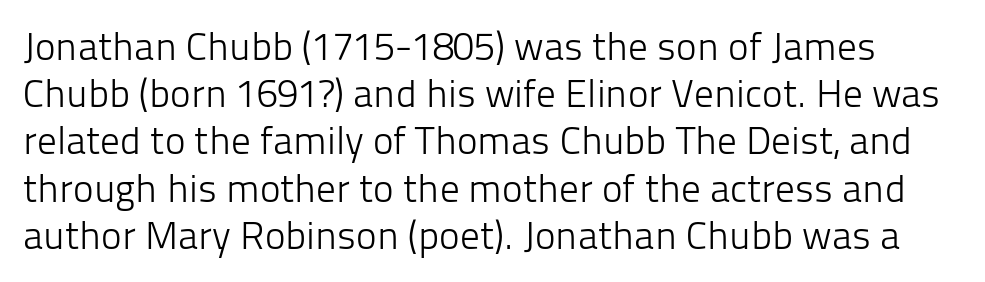
The image shows 39 px light sans-serif type, upright; set line spacing 1.21x, normal letter spacing, not underlined; low stroke contrast and a medium x-height.
